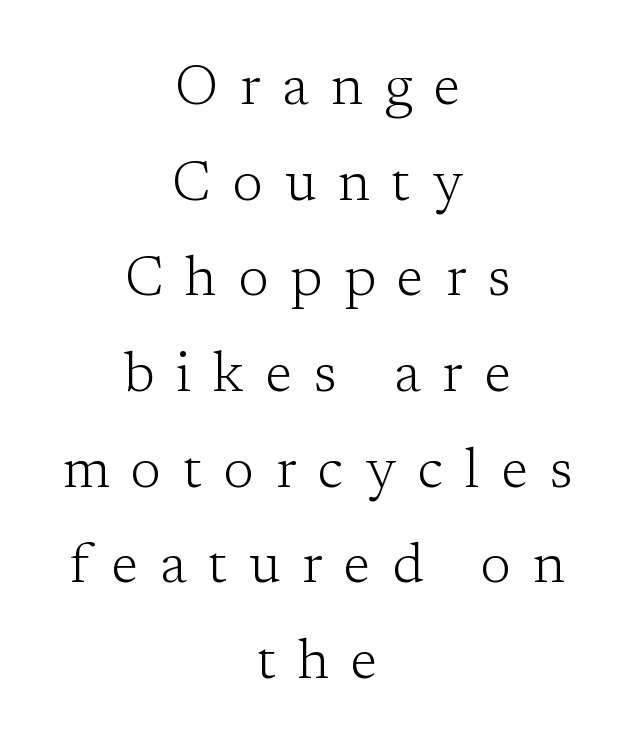
The image shows 55 px light serif type, upright; set centered, line spacing 1.74x, unusually wide letter spacing (+0.4 em), not underlined; low stroke contrast and a medium x-height.
